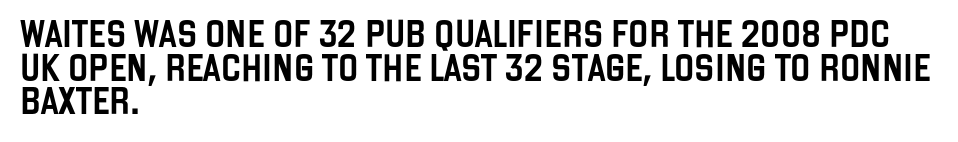
This is the regular roman posture of the typeface. Does extra space separate the letters? No, they use regular spacing. One-word summary of the alignment: left. How would I describe the line gaps? Plain and ordinary.
